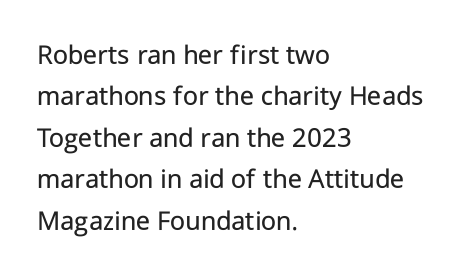
{"serif": "no", "italic": "no", "bold": "no", "weight": "regular", "width": "normal", "stroke_contrast": "low", "x_height": "medium", "monospaced": "no", "underline": "no", "align": "left", "line_spacing": "normal", "line_spacing_ratio": 1.43, "letter_spacing": "normal", "letter_spacing_em": 0.0, "glyph_px": 29}
